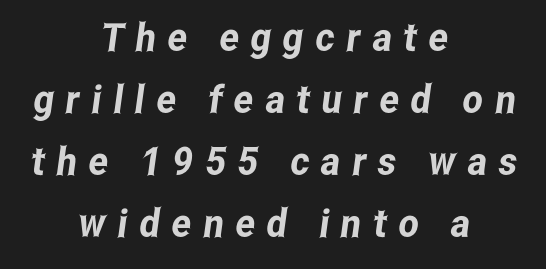
{"serif": "no", "width": "condensed", "stroke_contrast": "low", "x_height": "medium", "monospaced": "no", "underline": "no", "align": "center", "line_spacing": "normal", "line_spacing_ratio": 1.59, "letter_spacing": "wide", "letter_spacing_em": 0.3, "glyph_px": 39}
